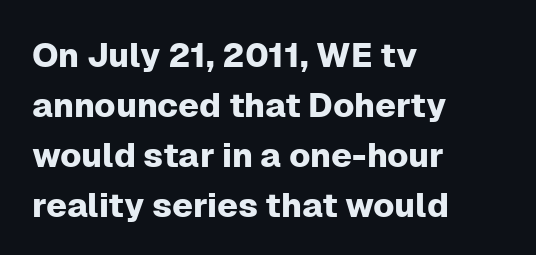
Lines of text with bare space underneath. One glance says typical: line gaps are just what's usual. Note the varied advance widths — an 'i' is clearly narrower than an 'm'. Style check: upright. The setting favours the left margin, as ordinary paragraphs usually do. Does extra space separate the letters? No, they use regular spacing.
